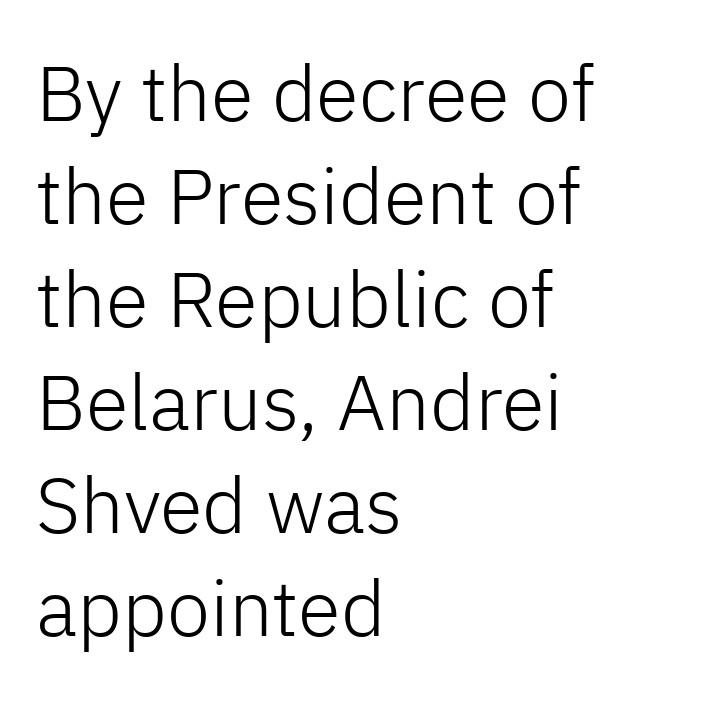
Leftover space on each line is placed entirely after the last word. Nope, not italic — everything's standing straight. A light-to-regular cut is what we see here. The rendering uses natural spacing where letterforms have individual widths. Compared with typical body copy, the letter spacing here is the same.
